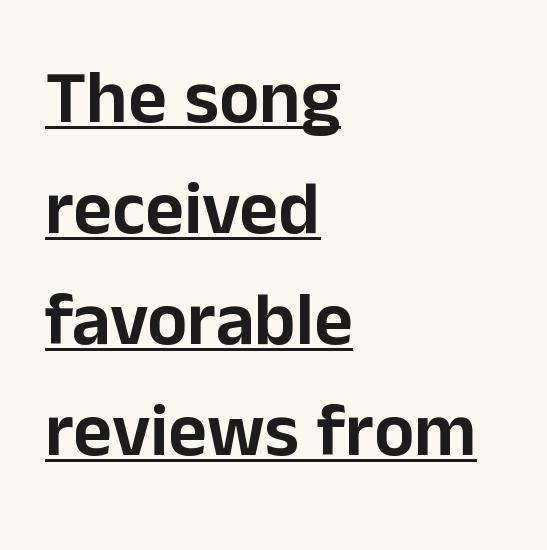
{"serif": "no", "italic": "no", "width": "normal", "stroke_contrast": "low", "x_height": "medium", "monospaced": "no", "underline": "yes", "align": "left", "line_spacing": "normal", "line_spacing_ratio": 1.48, "letter_spacing": "normal", "letter_spacing_em": 0.0, "glyph_px": 75}
